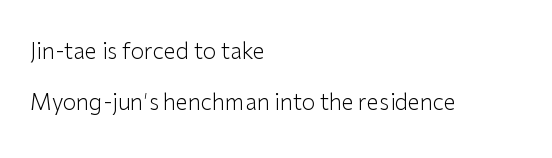
The typesetter chose a ragged-right arrangement here. A quiet, ordinary-to-light weight characterises the typeface. Quick note: not italic, upright. This block would shrink considerably if given ordinary leading; it's expanded now.
